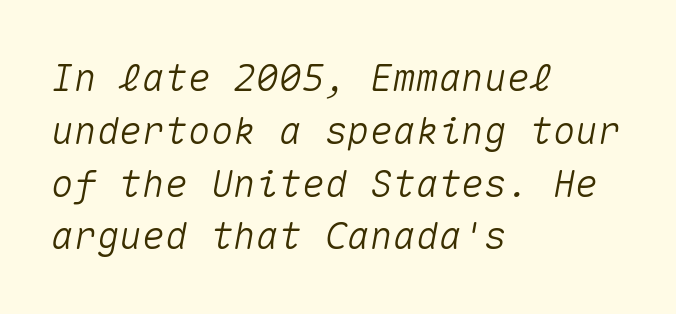
The image shows 38 px text type, italic (leaning right), monospaced; set left-aligned, normal line spacing (1.39x), normal letter spacing, not underlined; medium stroke contrast and a medium x-height.
